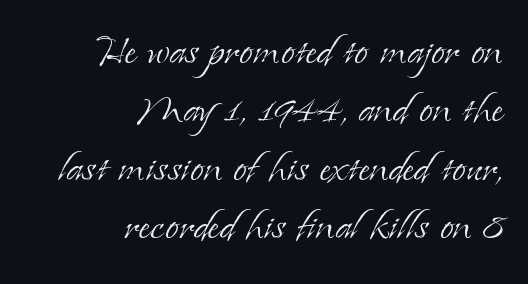
Q: Is the text bold? A: No.
Q: Is the text italic (slanted)? A: Yes.
Q: Is the typeface a serif or a sans-serif typeface? A: Serif.
Q: Is the text underlined? A: No.
Q: How is the paragraph aligned? A: Right-aligned.
Q: Is the spacing between letters normal or unusually wide? A: Normal.
Q: Width (condensed, normal, or wide)? A: Normal.
Q: Stroke contrast? A: Low.
Q: x-height? A: Small.
Q: Monospaced? A: No.
